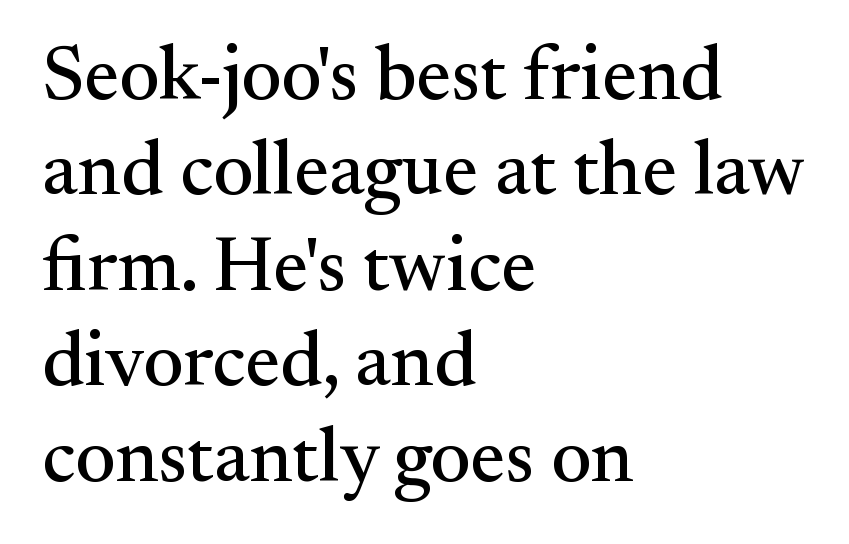
Q: Is the text italic (slanted)? A: No, it is upright.
Q: Is the typeface a serif or a sans-serif typeface? A: Serif.
Q: Is the text underlined? A: No.
Q: How is the paragraph aligned? A: Left-aligned.
Q: Is the spacing between letters normal or unusually wide? A: Normal.
Q: Width (condensed, normal, or wide)? A: Normal.
Q: Stroke contrast? A: Medium.
Q: x-height? A: Small.
Q: Monospaced? A: No.
